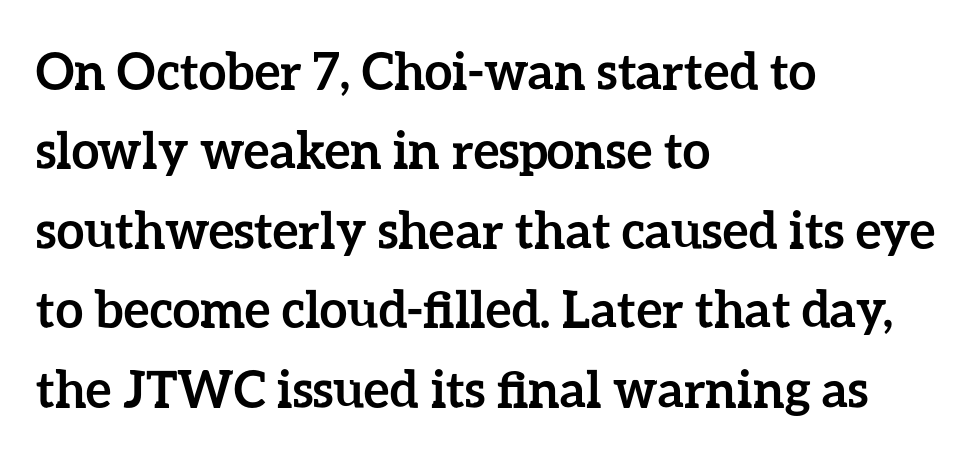
{"italic": "no", "bold": "yes", "weight": "semibold", "width": "normal", "stroke_contrast": "low", "x_height": "medium", "monospaced": "no", "underline": "no", "align": "left", "line_spacing": "normal", "line_spacing_ratio": 1.59, "letter_spacing": "normal", "letter_spacing_em": 0.0, "glyph_px": 50}
